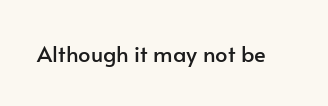
The image shows 22 px text type, upright; set normal letter spacing, not underlined.
